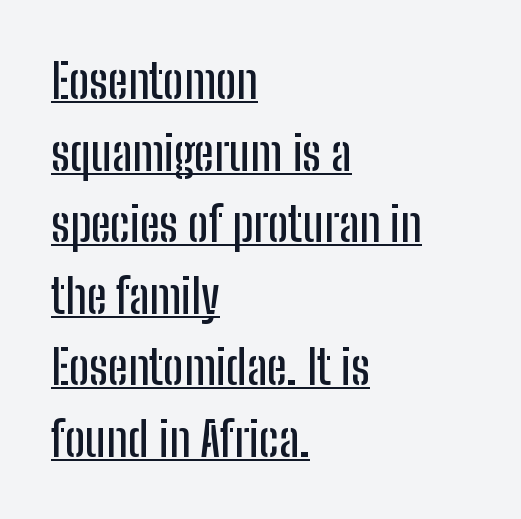
These lines are rendered in a variable-pitch font. Alignment: flush left. Words appear dense and cohesive because spacing is normal. Serif or sans? Sans — the stroke terminals are bare. Underline: present.
